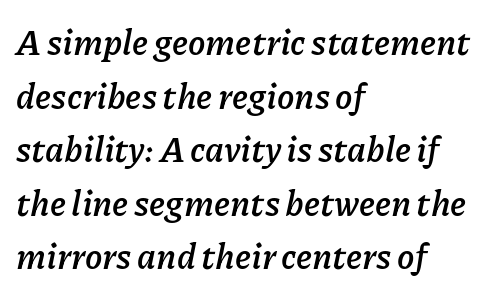
{"italic": "yes", "lean": "right", "slant_degrees": 11, "bold": "yes", "weight": "semibold", "width": "normal", "stroke_contrast": "low", "x_height": "medium", "monospaced": "no", "underline": "no", "align": "left", "line_spacing": "normal", "line_spacing_ratio": 1.53, "letter_spacing": "normal", "letter_spacing_em": 0.0, "glyph_px": 35}
